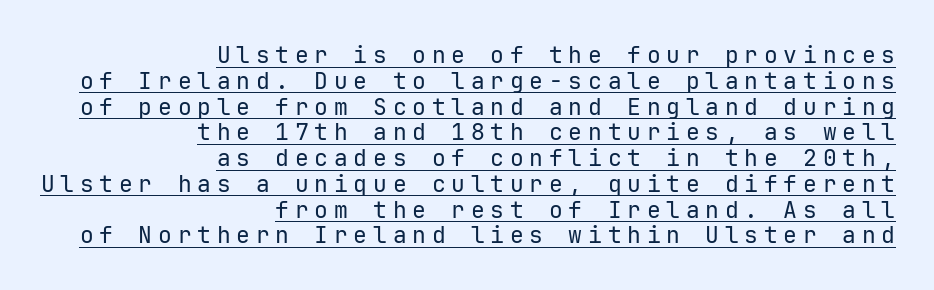
Horizontal alignment here is rightward, an uncommon choice for prose. One glance says dense: line gaps are narrower than usual. Short note: letters widely spaced. The rendered words wear a rule along their underside. The strokes are not fattened; the text isn't bold. The letters stand upright; this is a roman face.
